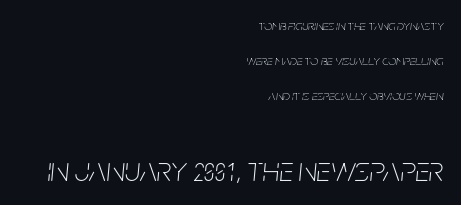
The image shows 35 px thin, condensed type, italic (leaning right); set right-aligned, loose line spacing (2.49x), normal letter spacing, not underlined; the second (bottom) block is 2.5x larger; low stroke contrast and a large x-height.
